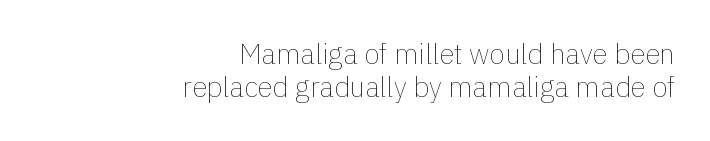
The image shows 28 px thin type, upright; set right-aligned, line spacing 1.19x, normal letter spacing, not underlined; a medium x-height.
